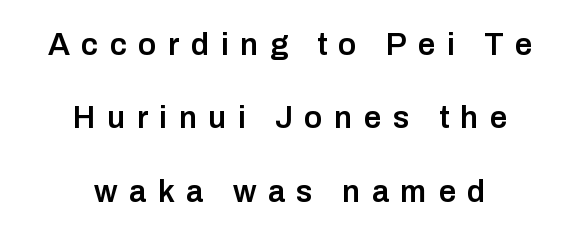
{"serif": "no", "italic": "no", "bold": "semi", "weight": "semibold", "width": "normal", "stroke_contrast": "low", "x_height": "medium", "monospaced": "no", "underline": "no", "align": "center", "line_spacing": "loose", "line_spacing_ratio": 2.37, "letter_spacing": "wide", "letter_spacing_em": 0.37, "glyph_px": 31}
